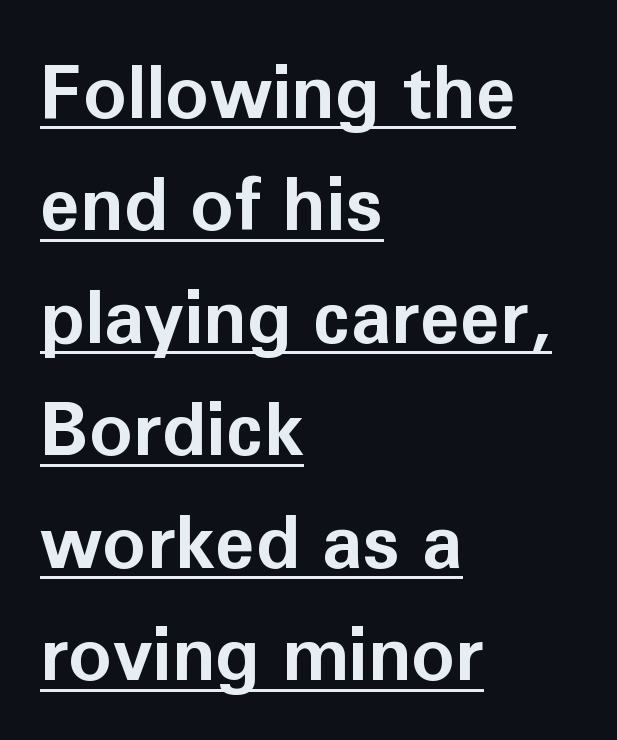
The image shows 73 px bold sans-serif type, upright; set left-aligned, normal line spacing (1.54x), normal letter spacing, underlined; low stroke contrast and a medium x-height.
